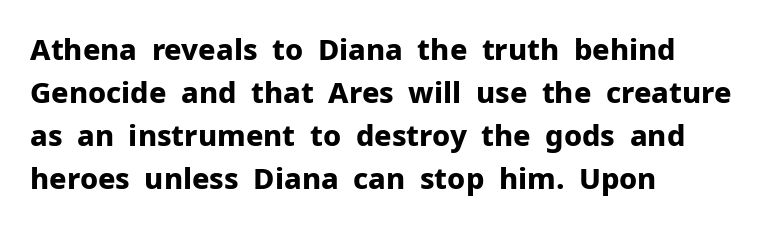
A sans-serif font was chosen for this passage. The tracking reads as untouched default to a designer's eye. A normal amount of white space separates one row of letters from the next. Heavy, bold letterforms. A typesetter would call this proportional, since set widths differ per character. Does the lettering tilt? It doesn't — this is upright.
